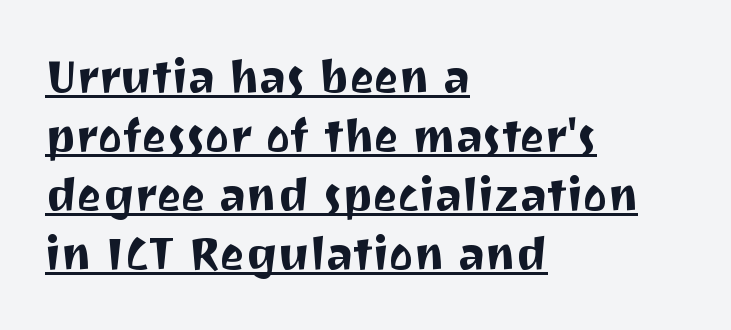
Q: Is the text italic (slanted)? A: No, it is upright.
Q: Is the typeface a serif or a sans-serif typeface? A: Sans-serif.
Q: Is the text underlined? A: Yes.
Q: How is the paragraph aligned? A: Left-aligned.
Q: Is the spacing between letters normal or unusually wide? A: Normal.
Q: Is the spacing between lines tight, normal or loose? A: Normal.
Q: Width (condensed, normal, or wide)? A: Normal.
Q: Stroke contrast? A: Medium.
Q: x-height? A: Medium.
Q: Monospaced? A: No.
